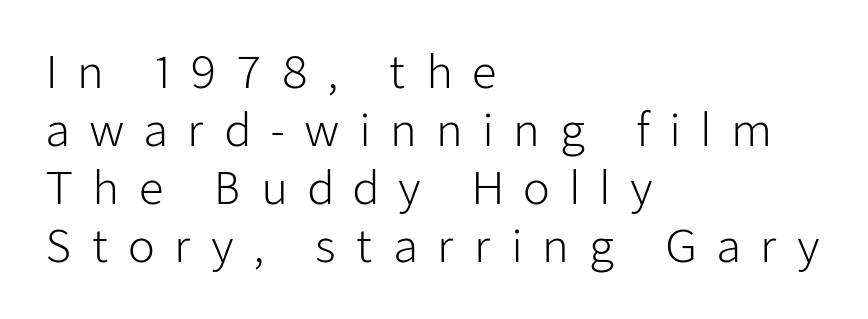
Q: Is the text bold? A: No.
Q: Is the text italic (slanted)? A: No, it is upright.
Q: Is the typeface a serif or a sans-serif typeface? A: Sans-serif.
Q: Is the text underlined? A: No.
Q: How is the paragraph aligned? A: Left-aligned.
Q: Is the spacing between letters normal or unusually wide? A: Unusually wide.
Q: Is the spacing between lines tight, normal or loose? A: Normal.
Q: Width (condensed, normal, or wide)? A: Normal.
Q: Stroke contrast? A: Low.
Q: x-height? A: Medium.
Q: Monospaced? A: No.
